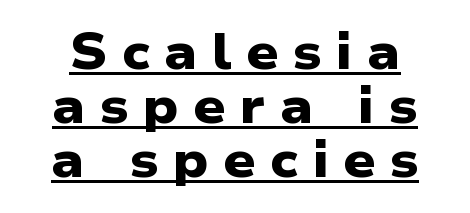
{"serif": "no", "bold": "yes", "weight": "heavy", "width": "wide", "stroke_contrast": "low", "x_height": "medium", "monospaced": "no", "underline": "yes", "align": "center", "line_spacing": "tight", "line_spacing_ratio": 1.08, "letter_spacing": "wide", "letter_spacing_em": 0.29, "glyph_px": 50}
